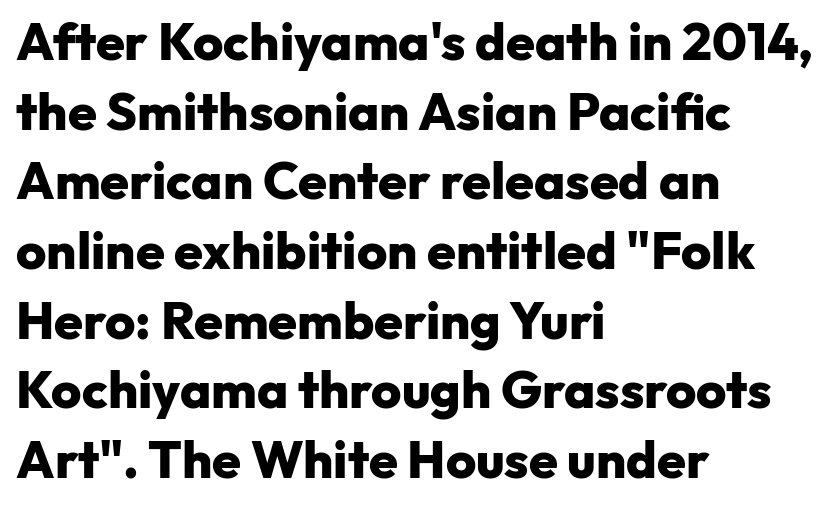
The image shows 52 px heavy sans-serif type, upright; set left-aligned, normal line spacing (1.34x), normal letter spacing, not underlined; low stroke contrast and a medium x-height.
